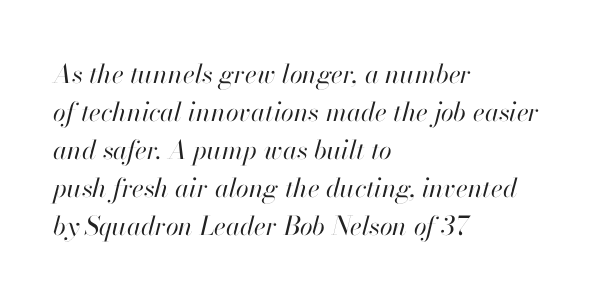
{"italic": "yes", "lean": "right", "slant_degrees": 13, "bold": "no", "underline": "no", "align": "left", "line_spacing": "normal", "line_spacing_ratio": 1.46, "letter_spacing": "normal", "letter_spacing_em": 0.0, "glyph_px": 26}
